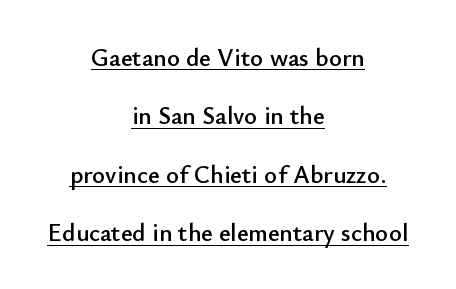
{"italic": "no", "underline": "yes", "align": "center", "line_spacing": "loose", "line_spacing_ratio": 2.34, "letter_spacing": "normal", "letter_spacing_em": 0.0, "glyph_px": 25}
